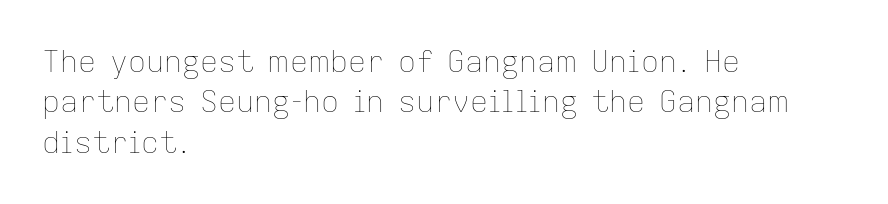
Glance below the letters and you will spot only blank space. Notice how the passage keeps a crisp vertical edge on the left only. No heavy texture on the line: the type isn't bold. The rendering uses natural spacing where letterforms have individual widths. In terms of posture, this sample is upright.
